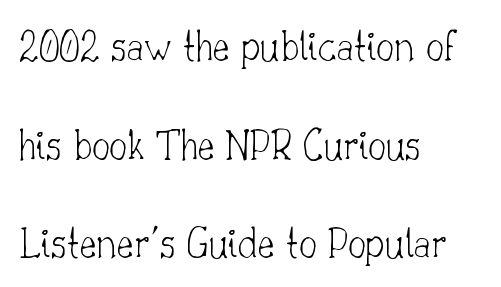
The image shows 45 px thin serif type, upright; set left-aligned, loose line spacing (2.19x), normal letter spacing, not underlined; low stroke contrast and a small x-height.
